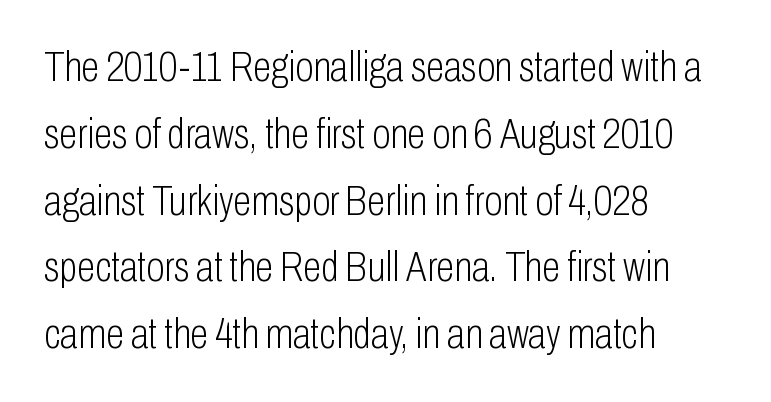
{"serif": "no", "italic": "no", "bold": "no", "weight": "light", "width": "condensed", "stroke_contrast": "low", "x_height": "medium", "monospaced": "no", "underline": "no", "align": "left", "line_spacing": "normal", "line_spacing_ratio": 1.59, "letter_spacing": "normal", "letter_spacing_em": 0.0, "glyph_px": 42}
